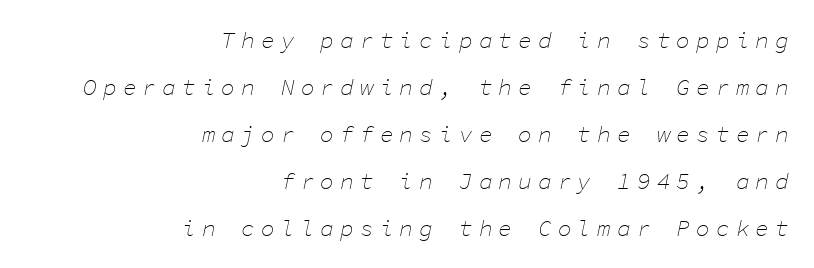
Q: Is the text bold? A: No.
Q: Is the text italic (slanted)? A: Yes, it leans right by about 11 degrees.
Q: Is the text underlined? A: No.
Q: How is the paragraph aligned? A: Right-aligned.
Q: Is the spacing between letters normal or unusually wide? A: Unusually wide.
Q: Is the spacing between lines tight, normal or loose? A: Loose.
